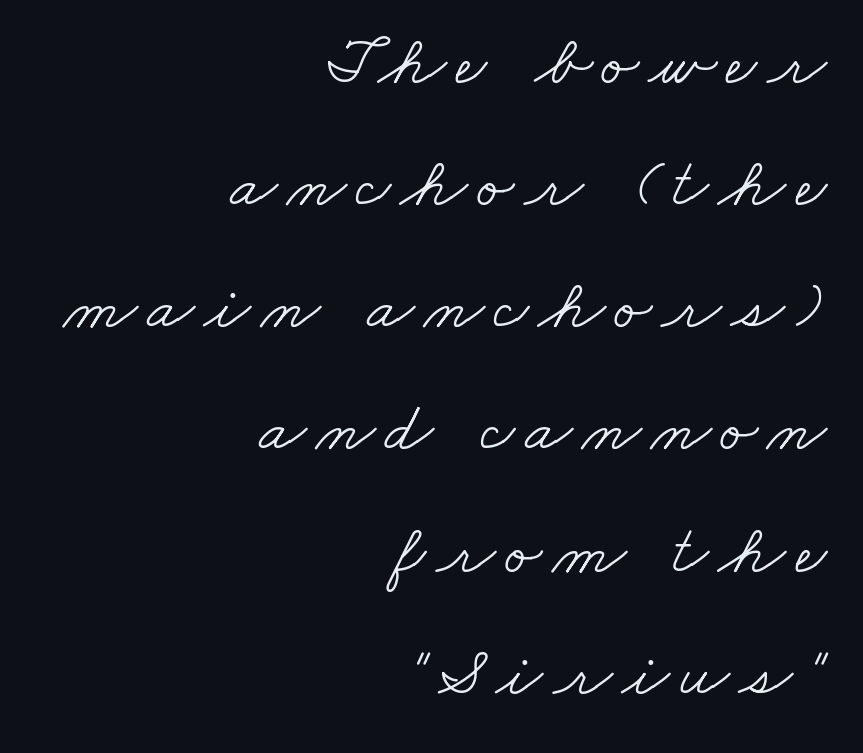
The image shows 69 px light, wide serif type; set right-aligned, line spacing 1.77x, not underlined; low stroke contrast and a small x-height.
